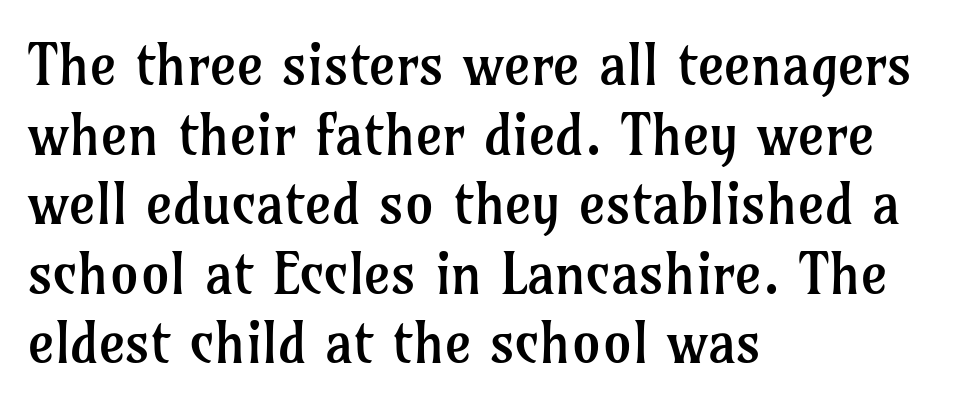
{"serif": "yes", "italic": "no", "bold": "no", "weight": "regular", "width": "normal", "stroke_contrast": "low", "x_height": "medium", "monospaced": "no", "underline": "no", "align": "left", "line_spacing_ratio": 1.22, "letter_spacing": "normal", "letter_spacing_em": 0.0, "glyph_px": 57}
